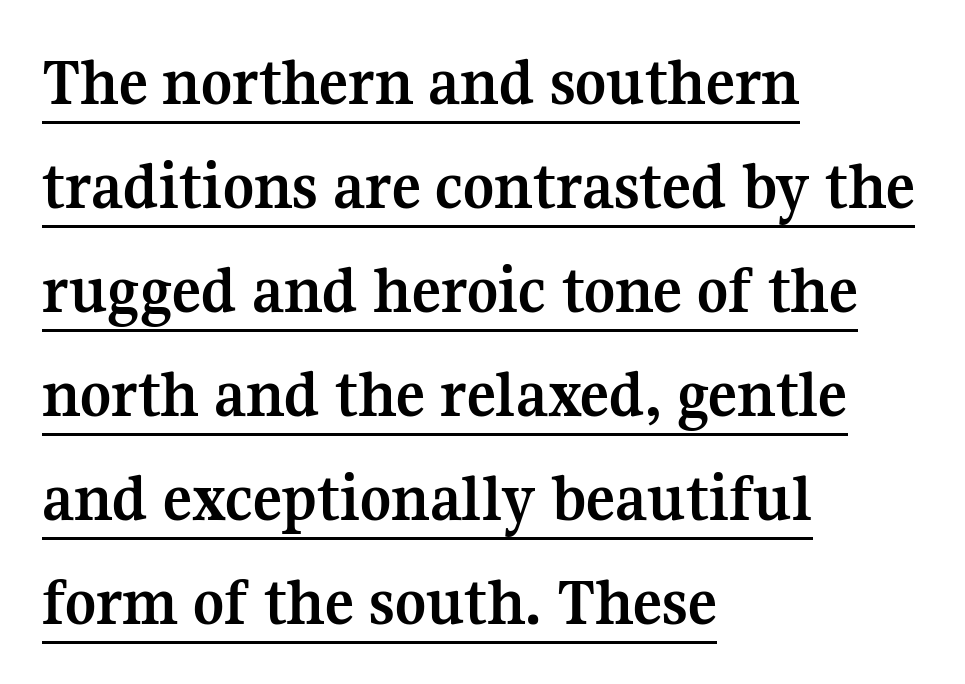
{"serif": "yes", "italic": "no", "bold": "yes", "weight": "semibold", "width": "normal", "stroke_contrast": "medium", "x_height": "medium", "monospaced": "no", "underline": "yes", "align": "left", "line_spacing": "normal", "line_spacing_ratio": 1.53, "letter_spacing": "normal", "letter_spacing_em": 0.0, "glyph_px": 68}
